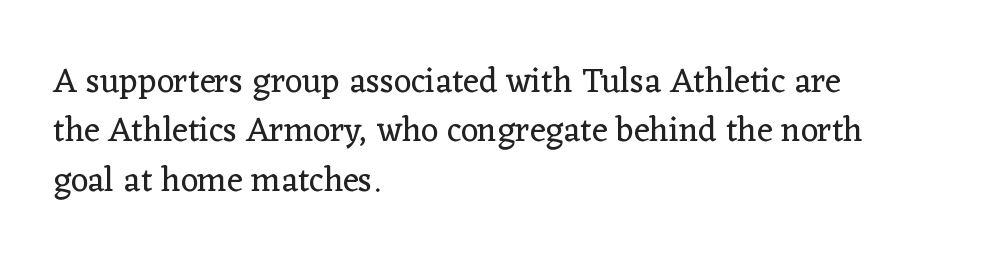
Here the glyphs are tracked normally, forming tight word shapes. This sample has the flowing, uneven cadence of proportional lettering. The paragraph has a hard left edge and a soft right edge. You can tell it's not italic because the verticals are truly vertical.
